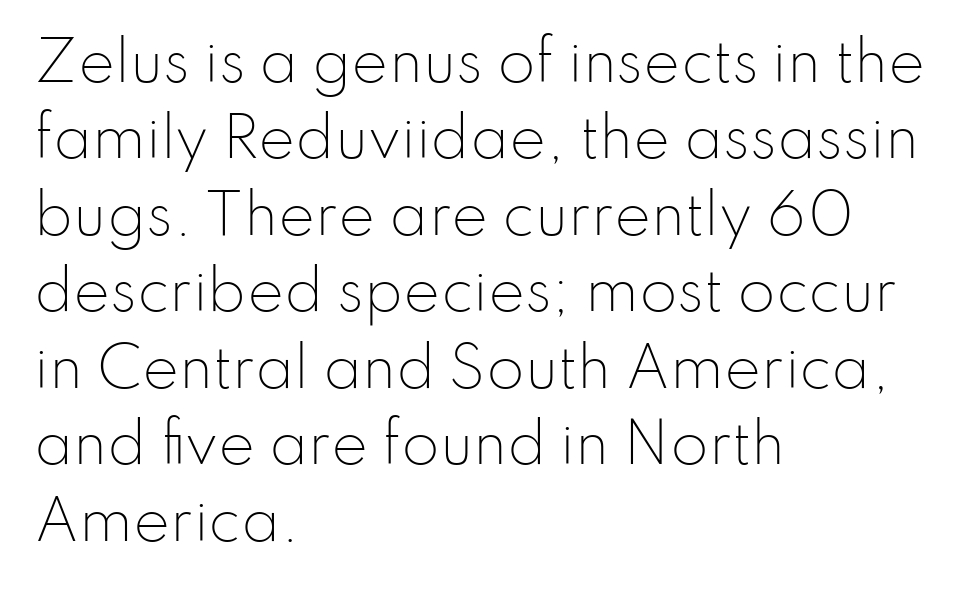
{"serif": "no", "italic": "no", "bold": "no", "weight": "light", "width": "normal", "stroke_contrast": "low", "x_height": "small", "monospaced": "no", "underline": "no", "align": "left", "line_spacing": "normal", "line_spacing_ratio": 1.39, "letter_spacing": "normal", "letter_spacing_em": 0.0, "glyph_px": 55}
